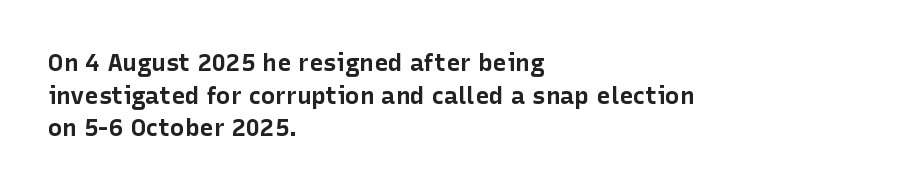
{"italic": "no", "bold": "yes", "underline": "no", "align": "left", "line_spacing": "normal", "line_spacing_ratio": 1.36, "letter_spacing": "normal", "letter_spacing_em": 0.0, "glyph_px": 24}
